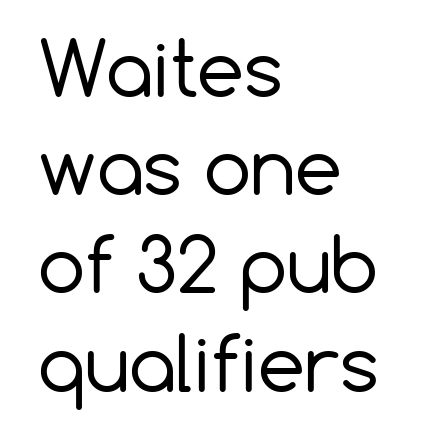
The face used here is proportionally spaced, like ordinary book or web type. Tracking here is standard; glyphs follow each other at the usual distance. Stems and bowls with no extra thickness — not bold. This block has exactly the height ordinary leading produces. The passage shown is not underscored anywhere.
